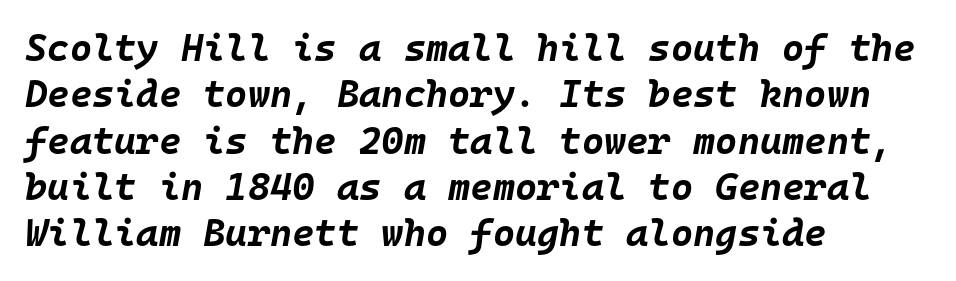
Typesetter's note: full bold, strokes at maximum text heaviness. Monospaced: the letters line up in strict vertical columns. The specimen reads as italic at a glance. Caption: standard tracking, unaltered. The glyphs are unaccompanied by any horizontal stroke below them.
